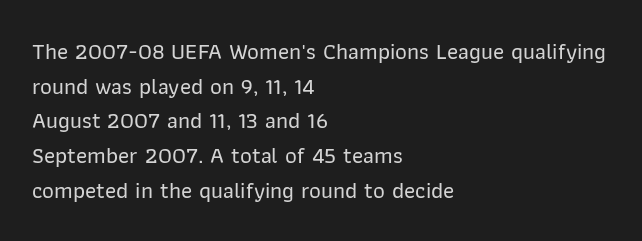
{"italic": "no", "underline": "no", "align": "left", "line_spacing": "normal", "line_spacing_ratio": 1.51, "letter_spacing": "normal", "letter_spacing_em": 0.0, "glyph_px": 23}
